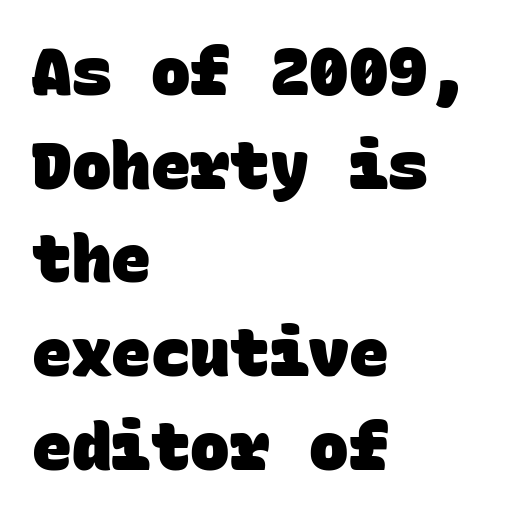
The image shows 66 px heavy sans-serif type, monospaced; set left-aligned, normal line spacing (1.42x), normal letter spacing, not underlined; low stroke contrast and a large x-height.
